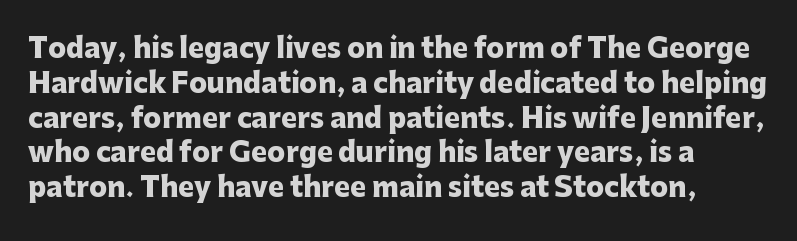
Q: Is the text bold? A: Yes.
Q: Is the text italic (slanted)? A: No, it is upright.
Q: Is the text underlined? A: No.
Q: How is the paragraph aligned? A: Left-aligned.
Q: Is the spacing between letters normal or unusually wide? A: Normal.
Q: Is the spacing between lines tight, normal or loose? A: Normal.
